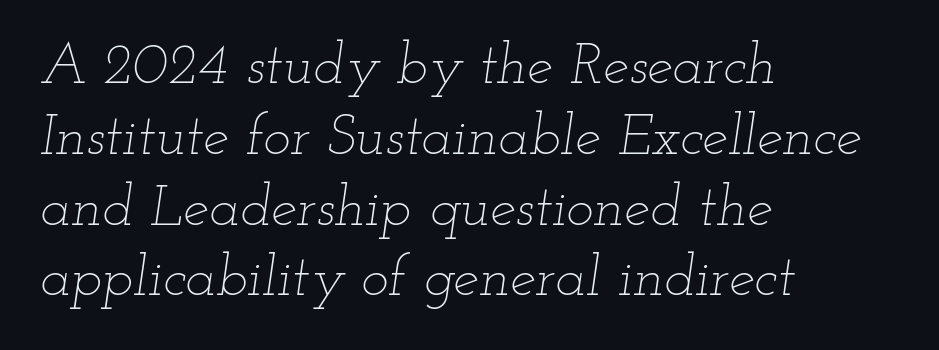
{"italic": "yes", "lean": "right", "slant_degrees": 12, "bold": "no", "weight": "thin", "width": "wide", "stroke_contrast": "low", "x_height": "small", "monospaced": "no", "underline": "no", "align": "left", "line_spacing_ratio": 1.22, "letter_spacing": "normal", "letter_spacing_em": 0.0, "glyph_px": 58}
